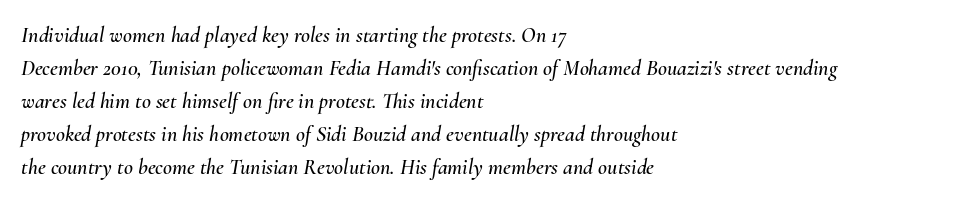
Q: Is the text italic (slanted)? A: Yes, it leans right by about 10 degrees.
Q: Is the text underlined? A: No.
Q: How is the paragraph aligned? A: Left-aligned.
Q: Is the spacing between letters normal or unusually wide? A: Normal.
Q: Is the spacing between lines tight, normal or loose? A: Normal.
